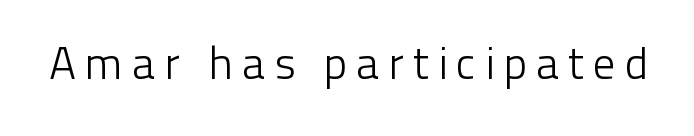
Underline: absent. Observe the absence of serifs on each vertical stroke in this sample. Does the lettering tilt? It doesn't — this is upright. These lines are rendered in a variable-pitch font. The passage shown is not bold in any degree.
